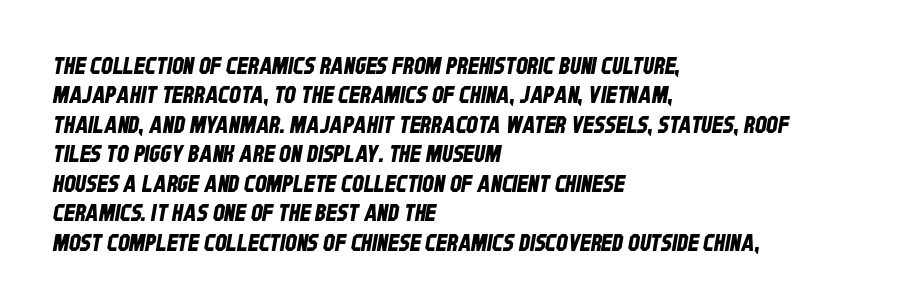
{"underline": "no", "align": "left", "line_spacing": "normal", "line_spacing_ratio": 1.28, "letter_spacing": "normal", "letter_spacing_em": 0.0, "glyph_px": 23}
